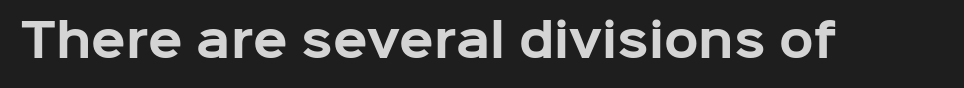
Students, note that the glyphs here touch the page at normal intervals. Varying glyph widths throughout — classic text-font behaviour. Typographically, this falls in the sans-serif category. Thick stems and heavy bowls — unmistakably bold. The letters stand straight up with perfectly vertical stems. The zone under the glyphs is completely vacant.
